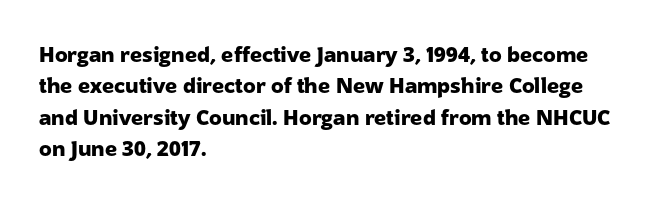
The image shows 21 px bold type, upright; set left-aligned, normal line spacing (1.5x), normal letter spacing, not underlined.
